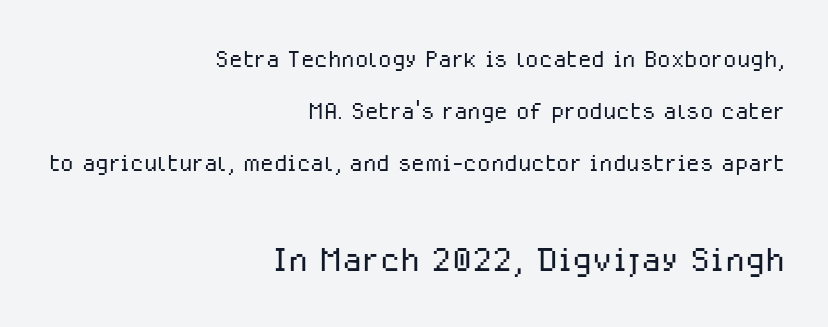
The image shows 46 px light sans-serif type, upright; set right-aligned, normal line spacing (1.68x), normal letter spacing, not underlined; the second (bottom) block is 1.48x larger; low stroke contrast and a medium x-height.
